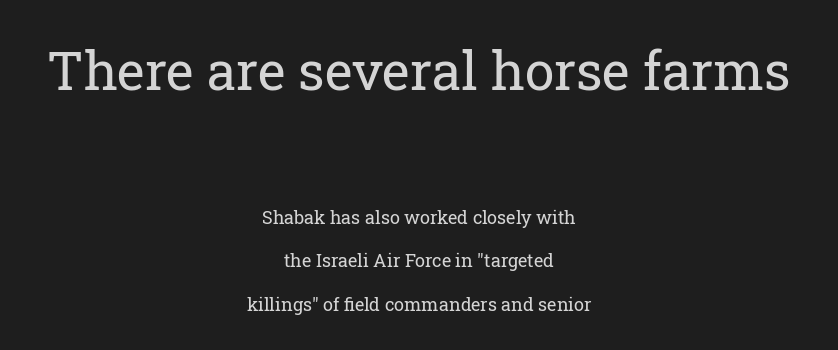
The image shows 53 px regular-weight serif type, upright; set centered, loose line spacing (2.42x), normal letter spacing, not underlined; the first (top) block is 2.94x larger; low stroke contrast and a medium x-height.
